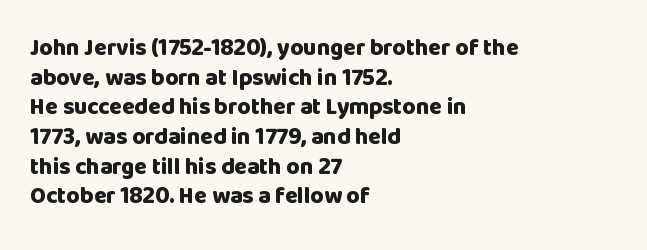
Q: Is the text bold? A: Yes.
Q: Is the text italic (slanted)? A: No, it is upright.
Q: Is the text underlined? A: No.
Q: How is the paragraph aligned? A: Left-aligned.
Q: Is the spacing between letters normal or unusually wide? A: Normal.
Q: Is the spacing between lines tight, normal or loose? A: Normal.
